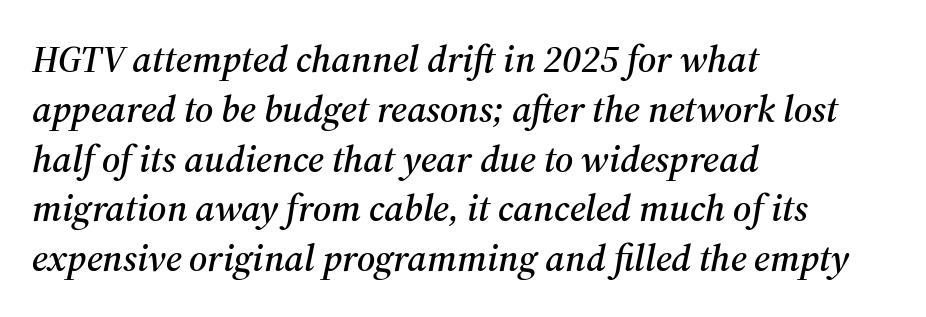
{"serif": "yes", "italic": "yes", "lean": "right", "slant_degrees": 12, "width": "normal", "stroke_contrast": "medium", "x_height": "medium", "monospaced": "no", "underline": "no", "align": "left", "line_spacing": "normal", "line_spacing_ratio": 1.31, "letter_spacing": "normal", "letter_spacing_em": 0.0, "glyph_px": 38}
